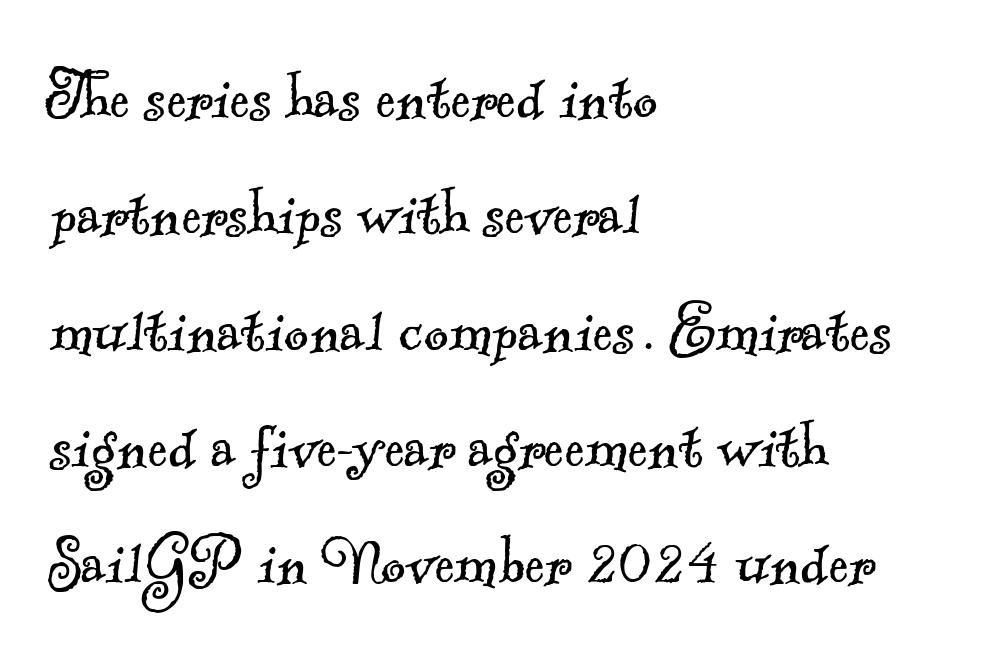
{"serif": "yes", "bold": "no", "weight": "light", "width": "normal", "x_height": "small", "monospaced": "no", "underline": "no", "align": "left", "line_spacing": "normal", "line_spacing_ratio": 1.53, "letter_spacing": "normal", "letter_spacing_em": 0.0, "glyph_px": 76}
